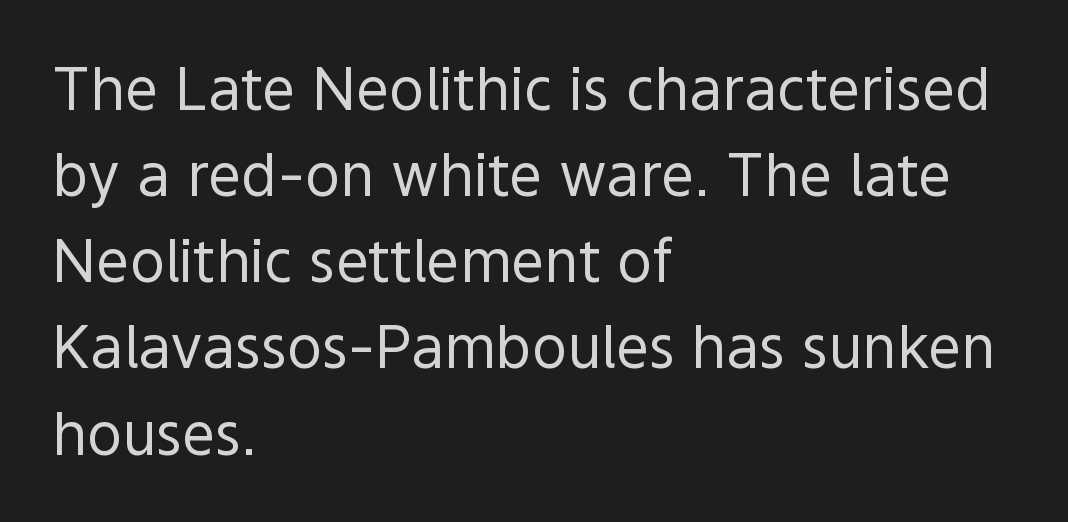
The text was rendered using a sans face with plain stroke endings. Each stroke keeps to a modest, everyday thickness or less. This sample has the flowing, uneven cadence of proportional lettering. The axis of the letterforms is exactly vertical. A normal amount of white space separates one row of letters from the next.
